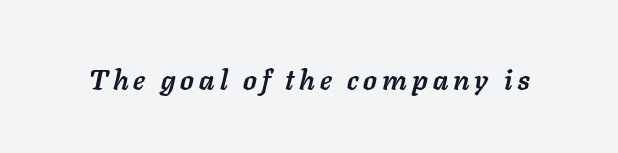
Q: Is the text bold? A: Yes.
Q: Is the text italic (slanted)? A: Yes, it leans right by about 11 degrees.
Q: Is the text underlined? A: No.
Q: Width (condensed, normal, or wide)? A: Normal.
Q: Stroke contrast? A: Low.
Q: x-height? A: Medium.
Q: Monospaced? A: No.
